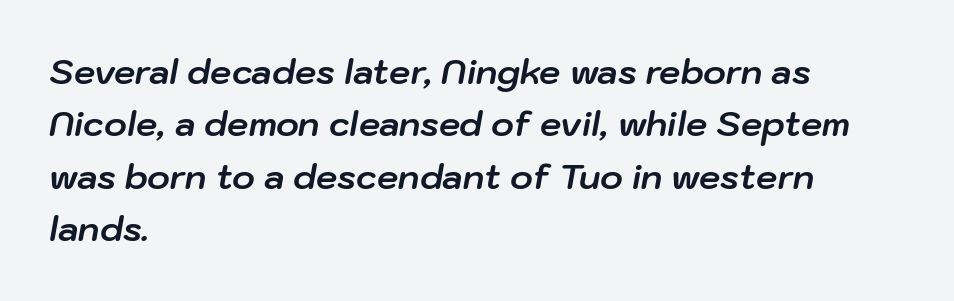
The block of text has a typical density, with ordinary space between rows. The sample has been set heavy, in full bold. The passage shown is typed in a proportional face where columns would drift. Left-aligned paragraph, ragged on the right. Letters rest on an invisible, unmarked baseline. Look at the tracking — it's just the regular setting, nothing added.
